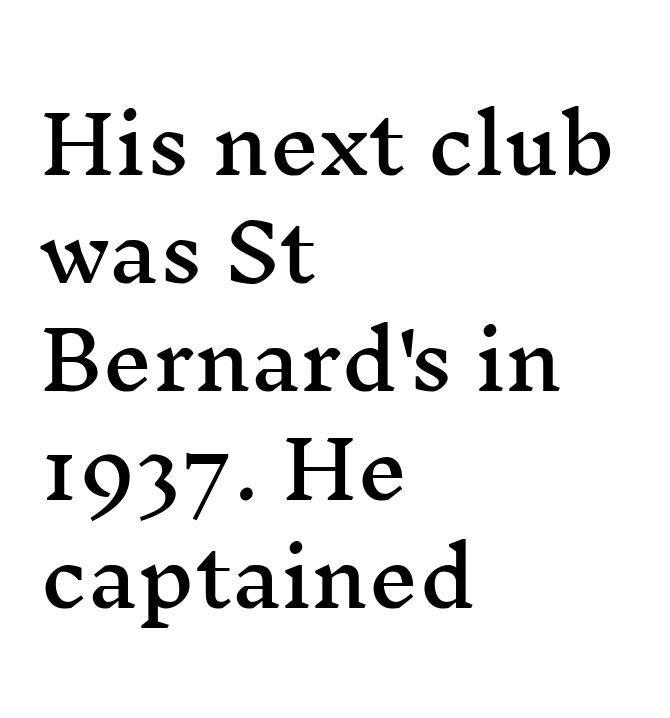
Q: Is the text italic (slanted)? A: No, it is upright.
Q: Is the typeface a serif or a sans-serif typeface? A: Serif.
Q: Is the text underlined? A: No.
Q: How is the paragraph aligned? A: Left-aligned.
Q: Is the spacing between letters normal or unusually wide? A: Normal.
Q: Is the spacing between lines tight, normal or loose? A: Normal.
Q: Width (condensed, normal, or wide)? A: Wide.
Q: Stroke contrast? A: Medium.
Q: x-height? A: Medium.
Q: Monospaced? A: No.
